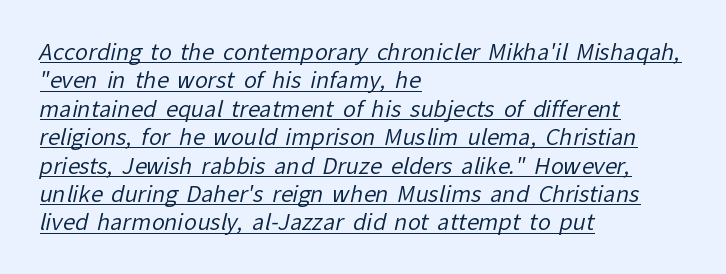
The image shows 22 px text type; set left-aligned, normal line spacing (1.29x), normal letter spacing, underlined.
